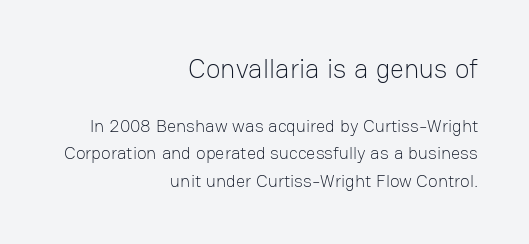
Q: Is the text bold? A: No.
Q: Is the text italic (slanted)? A: No, it is upright.
Q: Is the text underlined? A: No.
Q: How is the paragraph aligned? A: Right-aligned.
Q: Is the spacing between letters normal or unusually wide? A: Normal.
Q: Is the spacing between lines tight, normal or loose? A: Normal.
Q: Which block of text is set in a larger size, the first (top) or the second (bottom)? A: The first (top) one.
